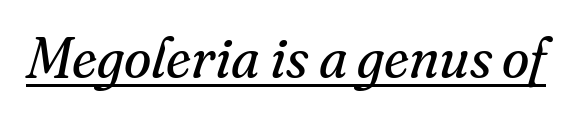
The image shows 56 px regular-weight serif type, italic (leaning right); set normal letter spacing, underlined; medium stroke contrast and a small x-height.
